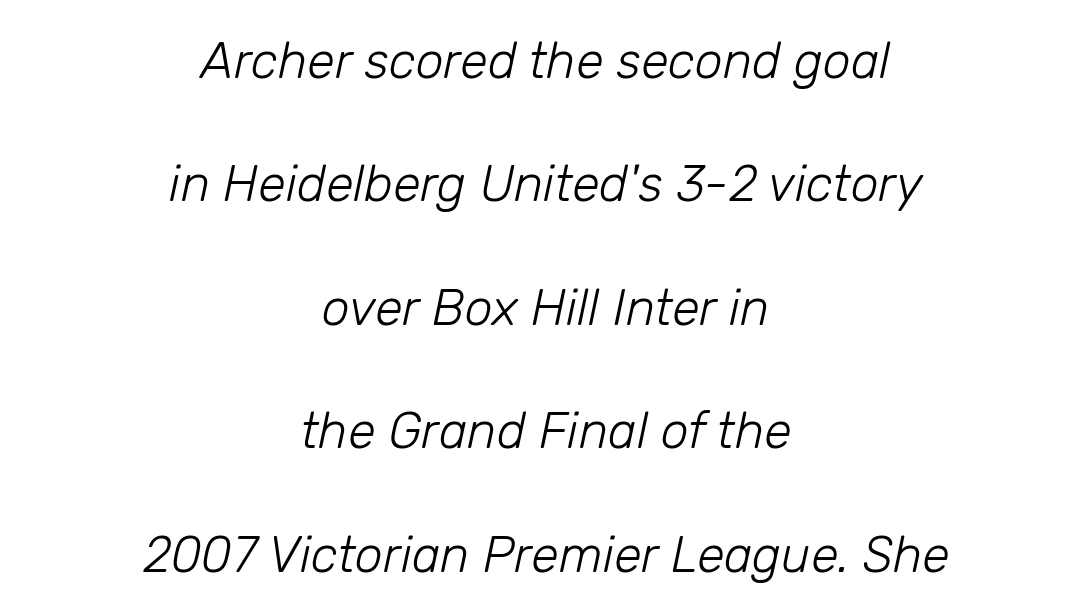
The image shows 50 px light type, italic (leaning right); set centered, loose line spacing (2.47x), normal letter spacing, not underlined; low stroke contrast and a medium x-height.
